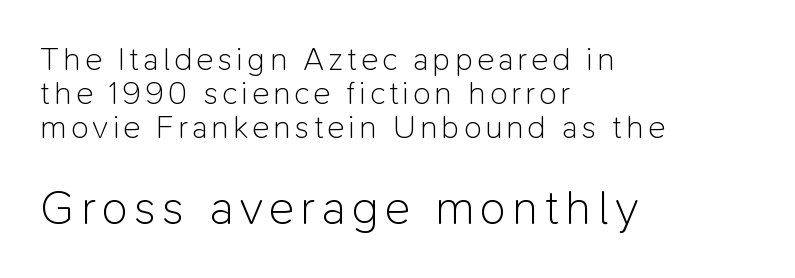
The font sits on the lighter half of the weight spectrum, regular included. The emphasis by scale lands on block number two, below. The passage shown is typeset with a sans-serif family. Short and long lines alike share a common starting point at left. You can tell it's not italic because the verticals are truly vertical.
